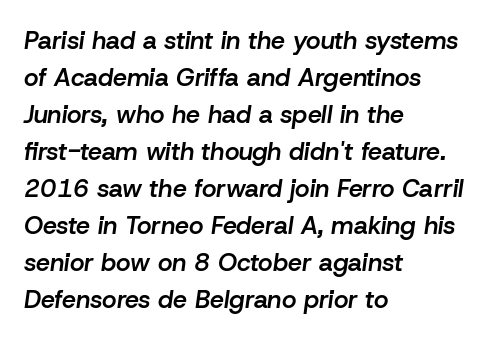
Q: Is the text bold? A: Semi-bold.
Q: Is the text italic (slanted)? A: Yes, it leans right by about 8 degrees.
Q: Is the text underlined? A: No.
Q: How is the paragraph aligned? A: Left-aligned.
Q: Is the spacing between letters normal or unusually wide? A: Normal.
Q: Is the spacing between lines tight, normal or loose? A: Normal.
